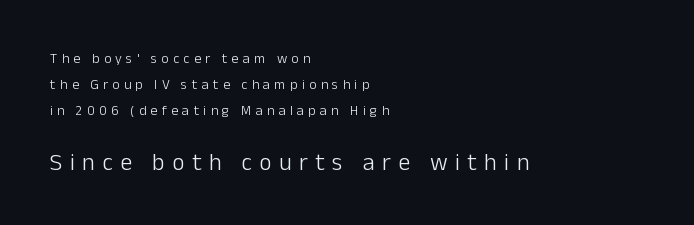
{"italic": "no", "bold": "no", "underline": "no", "align": "left", "line_spacing_ratio": 1.87, "letter_spacing": "wide", "letter_spacing_em": 0.31, "larger_block": "second", "size_ratio": 1.71, "glyph_px": 24}
